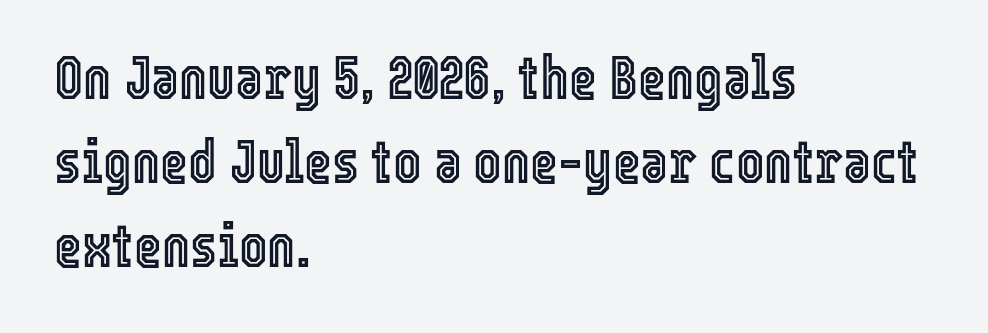
The designer left line spacing at the default. A typesetter would call this proportional, since set widths differ per character. Is the letter spacing exaggerated? No — it looks like the ordinary default. Unlike italic type, these characters show no tilt at all. The ragged edge is on the right, which tells us the setting is flush left.
